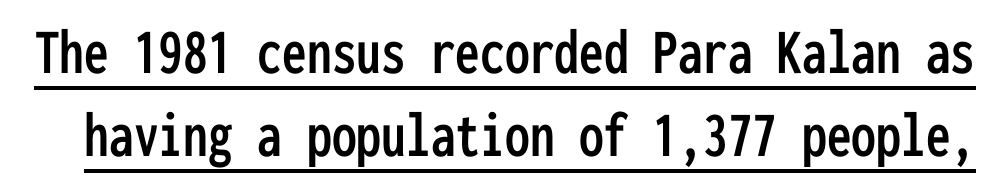
Q: Is the text italic (slanted)? A: No, it is upright.
Q: Is the typeface a serif or a sans-serif typeface? A: Sans-serif.
Q: Is the text underlined? A: Yes.
Q: Is the spacing between letters normal or unusually wide? A: Normal.
Q: Is the spacing between lines tight, normal or loose? A: Normal.
Q: Width (condensed, normal, or wide)? A: Condensed.
Q: Stroke contrast? A: Low.
Q: x-height? A: Medium.
Q: Monospaced? A: Yes.
